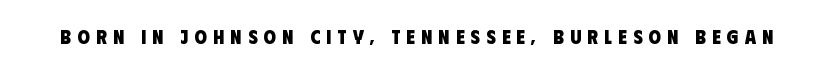
The image shows 20 px bold type; set unusually wide letter spacing (+0.31 em), not underlined.
